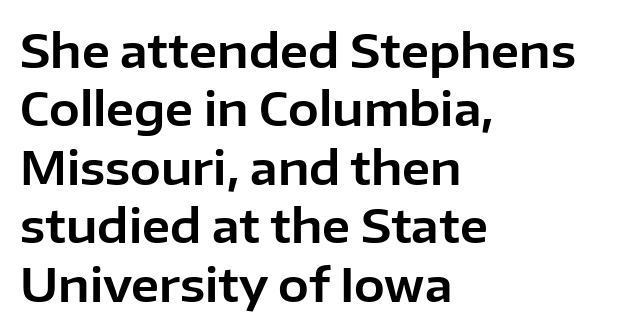
Notice how the stems are strictly vertical — no italics here. Regarding leading, the lines here are spaced in the standard way. Does the type have serifs? No, each stem ends abruptly. Only glyphs here, with clear space below each row. Is the letter spacing exaggerated? No — it looks like the ordinary default. Caption: multi-line text, flush left, ragged right.
